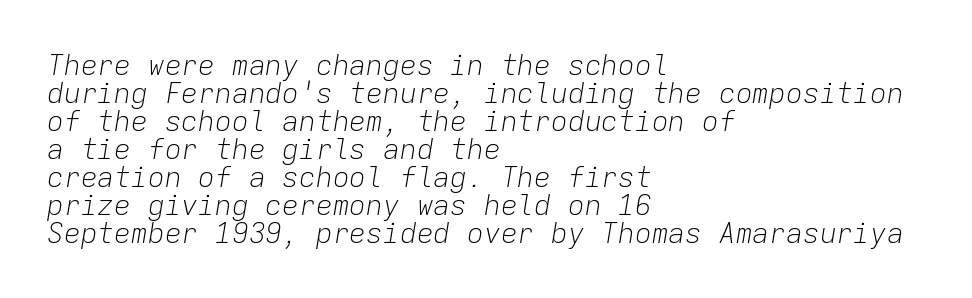
Q: Is the text bold? A: No.
Q: Is the text italic (slanted)? A: Yes, it leans right by about 9 degrees.
Q: Is the text underlined? A: No.
Q: How is the paragraph aligned? A: Left-aligned.
Q: Is the spacing between letters normal or unusually wide? A: Normal.
Q: Is the spacing between lines tight, normal or loose? A: Tight.
Q: Width (condensed, normal, or wide)? A: Normal.
Q: Stroke contrast? A: Low.
Q: x-height? A: Medium.
Q: Monospaced? A: Yes.
